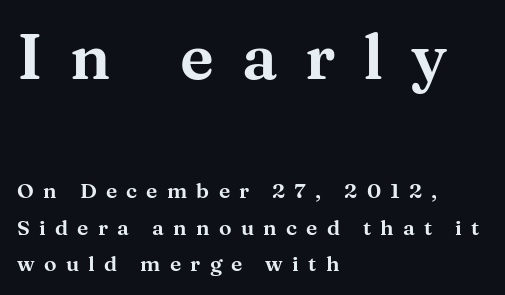
Someone cranked the tracking dial way up on this one. I'd call this a serif setting — the letters wear small feet. Ascenders rise straight up at ninety degrees. This sample has the flowing, uneven cadence of proportional lettering. The earlier block is typeset at a bigger size than the later block. Does the copy run flush right? No — it runs flush left.
